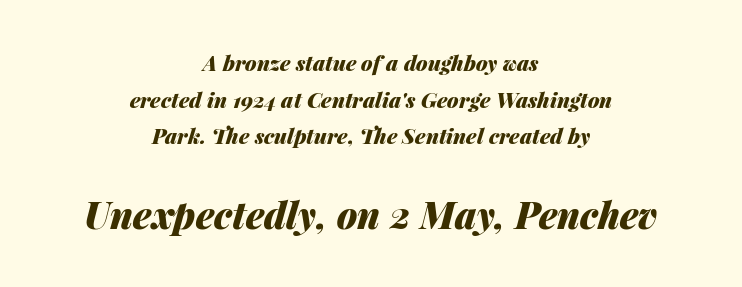
Q: Is the text bold? A: Yes.
Q: Is the text italic (slanted)? A: Yes, it leans right by about 14 degrees.
Q: Is the text underlined? A: No.
Q: How is the paragraph aligned? A: Centered.
Q: Is the spacing between letters normal or unusually wide? A: Normal.
Q: Which block of text is set in a larger size, the first (top) or the second (bottom)? A: The second (bottom) one.
Q: Width (condensed, normal, or wide)? A: Normal.
Q: Stroke contrast? A: Medium.
Q: x-height? A: Medium.
Q: Monospaced? A: No.
